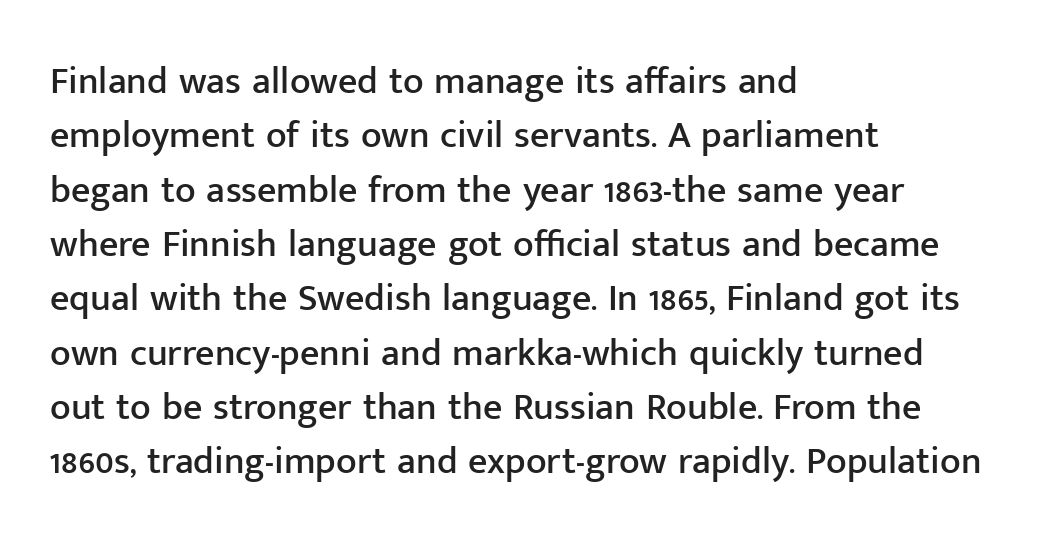
{"serif": "no", "italic": "no", "width": "normal", "stroke_contrast": "low", "x_height": "medium", "monospaced": "no", "underline": "no", "align": "left", "line_spacing": "normal", "line_spacing_ratio": 1.43, "letter_spacing": "normal", "letter_spacing_em": 0.0, "glyph_px": 38}
